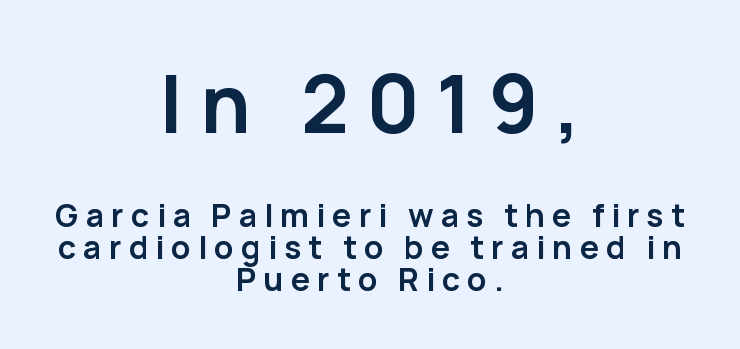
{"serif": "no", "italic": "no", "bold": "yes", "weight": "semibold", "width": "normal", "stroke_contrast": "low", "x_height": "medium", "monospaced": "no", "underline": "no", "align": "center", "line_spacing": "tight", "line_spacing_ratio": 1.01, "letter_spacing": "wide", "letter_spacing_em": 0.22, "larger_block": "first", "size_ratio": 2.5, "glyph_px": 80}
